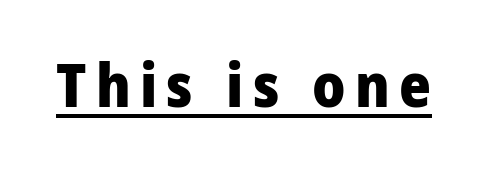
The image shows 61 px heavy sans-serif type, upright; set underlined; low stroke contrast and a medium x-height.
